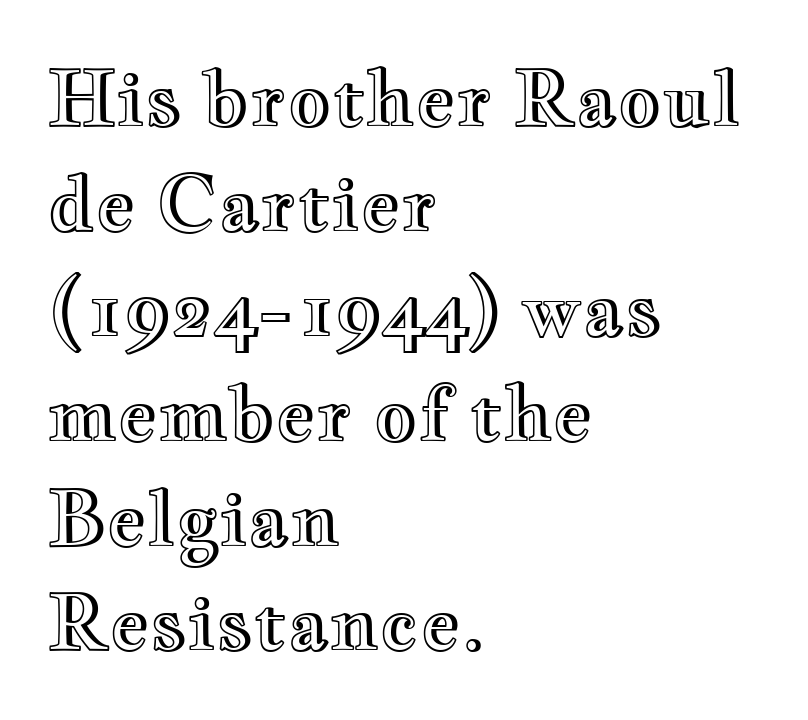
Nobody touched the tracking dial on this one. Looks like regular typesetting: each glyph gets only the width it needs. Bare-footed words on every line. Compared with a centered layout, this one pins lines to the left instead. Is there much room between lines? A standard amount, neither cramped nor airy. These lines were composed using upright roman letters.
